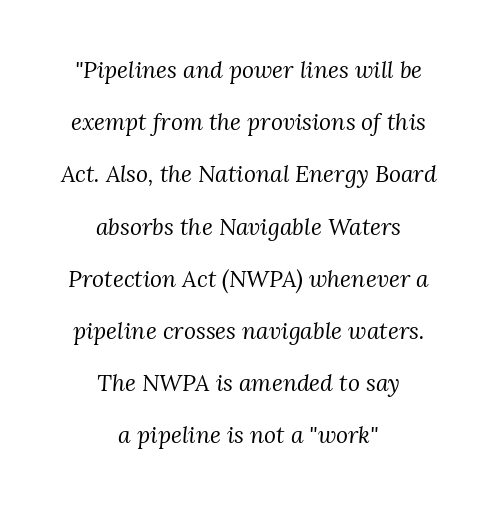
{"italic": "yes", "lean": "right", "slant_degrees": 3, "bold": "no", "underline": "no", "align": "center", "line_spacing": "loose", "line_spacing_ratio": 2.27, "letter_spacing": "normal", "letter_spacing_em": 0.0, "glyph_px": 23}
